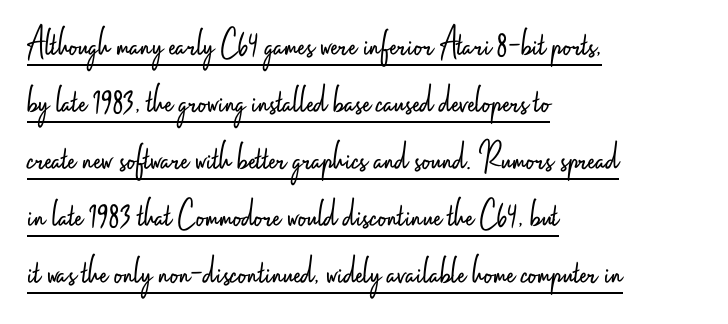
Caption: face not bold, strokes unweighted. Alignment: flush left. The string is rendered with underlining switched on. Compared with typical paragraphs, the rows here are spaced about the same. The typeface chosen for these lines omits serifs. Is the letter spacing exaggerated? No — it looks like the ordinary default.
